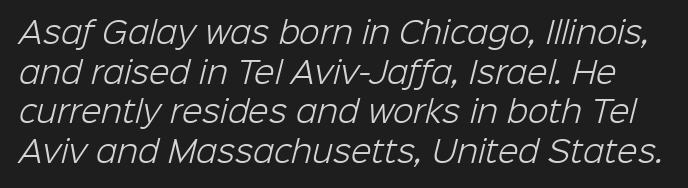
Q: Is the text bold? A: No.
Q: Is the typeface a serif or a sans-serif typeface? A: Sans-serif.
Q: Is the text underlined? A: No.
Q: Is the spacing between letters normal or unusually wide? A: Normal.
Q: Is the spacing between lines tight, normal or loose? A: Normal.
Q: Width (condensed, normal, or wide)? A: Normal.
Q: Stroke contrast? A: Low.
Q: x-height? A: Medium.
Q: Monospaced? A: No.
